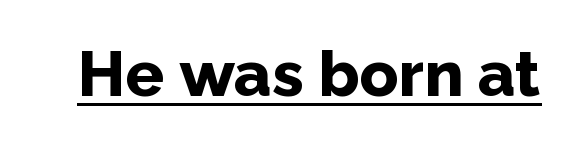
{"serif": "no", "italic": "no", "bold": "yes", "weight": "bold", "width": "normal", "stroke_contrast": "low", "x_height": "medium", "monospaced": "no", "underline": "yes", "letter_spacing": "normal", "letter_spacing_em": 0.0, "glyph_px": 64}
